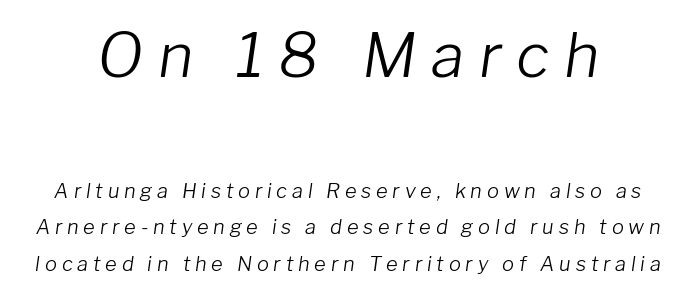
{"italic": "yes", "lean": "right", "slant_degrees": 8, "bold": "no", "weight": "light", "width": "normal", "stroke_contrast": "low", "x_height": "medium", "monospaced": "no", "underline": "no", "line_spacing_ratio": 1.82, "letter_spacing": "wide", "letter_spacing_em": 0.24, "larger_block": "first", "size_ratio": 3.05, "glyph_px": 61}
